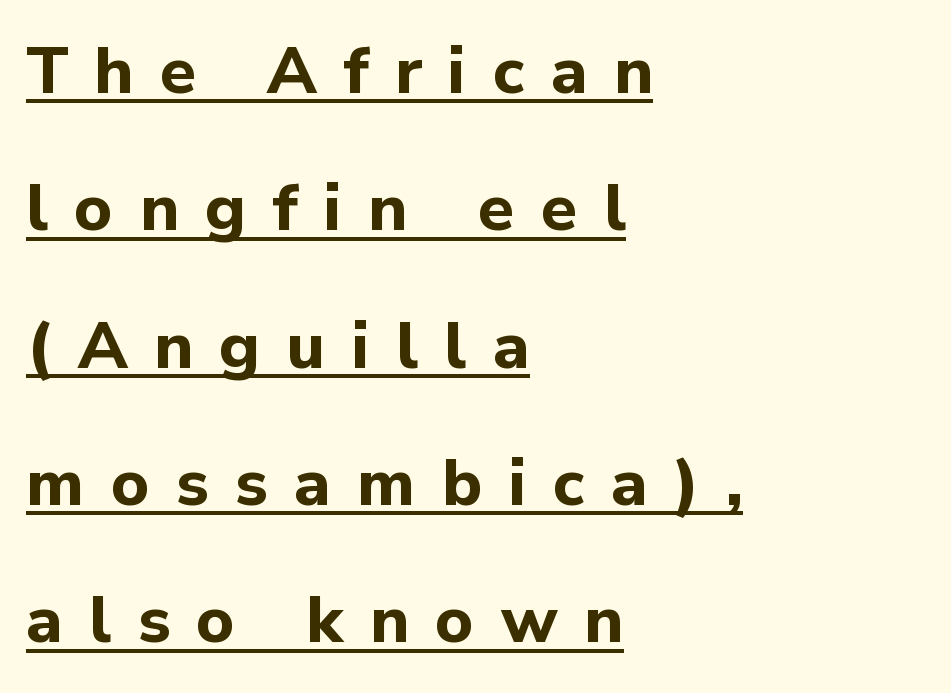
The image shows 66 px bold sans-serif type, upright; set left-aligned, loose line spacing (2.08x), unusually wide letter spacing (+0.4 em), underlined; low stroke contrast and a medium x-height.
